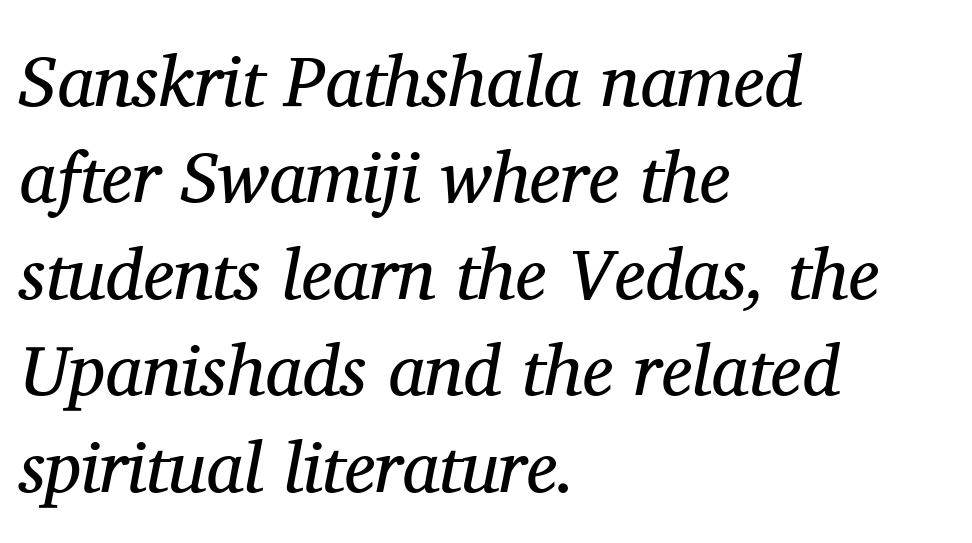
Q: Is the text bold? A: No.
Q: Is the text italic (slanted)? A: Yes, it leans right by about 11 degrees.
Q: Is the typeface a serif or a sans-serif typeface? A: Serif.
Q: Is the text underlined? A: No.
Q: How is the paragraph aligned? A: Left-aligned.
Q: Is the spacing between letters normal or unusually wide? A: Normal.
Q: Is the spacing between lines tight, normal or loose? A: Normal.
Q: Width (condensed, normal, or wide)? A: Normal.
Q: Stroke contrast? A: Medium.
Q: x-height? A: Medium.
Q: Monospaced? A: No.
